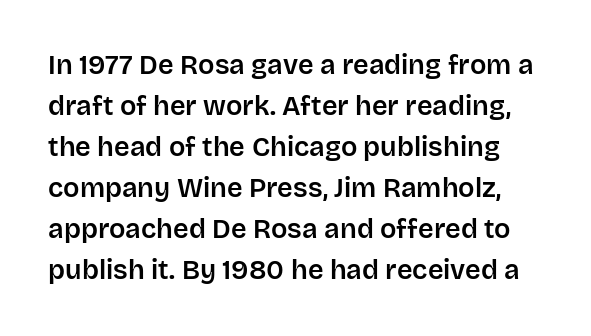
The rendering keeps characters at their native spacing. The lines sit at an ordinary, default distance from one another. The space directly below the letters is spotless. The typography opts for an upright posture over an oblique one.
